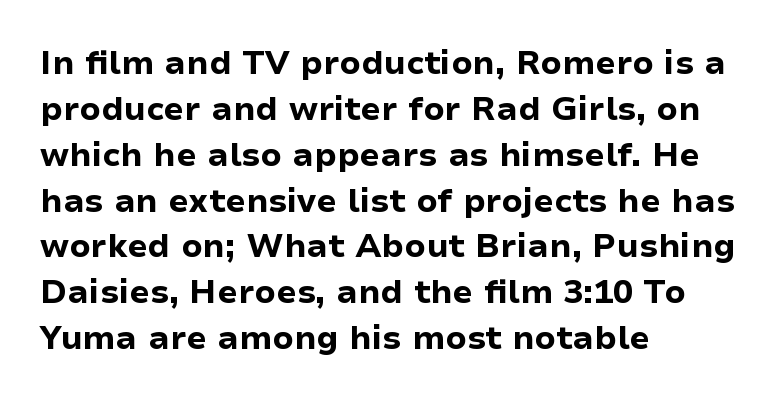
{"serif": "no", "italic": "no", "bold": "yes", "weight": "bold", "width": "normal", "stroke_contrast": "low", "x_height": "medium", "monospaced": "no", "underline": "no", "align": "left", "line_spacing": "normal", "line_spacing_ratio": 1.39, "letter_spacing": "normal", "letter_spacing_em": 0.0, "glyph_px": 33}
